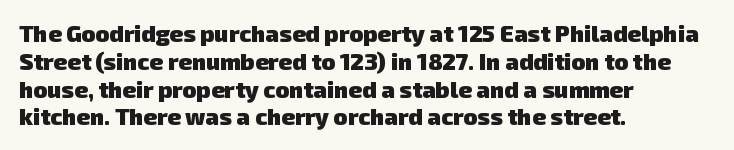
The image shows 23 px bold type; set left-aligned, line spacing 1.21x, normal letter spacing, not underlined.
